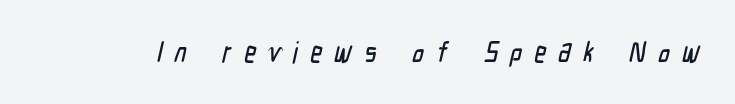
{"serif": "no", "width": "condensed", "stroke_contrast": "low", "x_height": "medium", "monospaced": "no", "underline": "no", "letter_spacing": "wide", "letter_spacing_em": 0.42, "glyph_px": 29}
